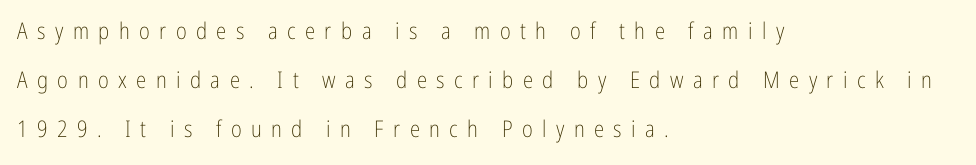
Style check: upright. Tracking value appears strongly positive — letters spread wide. Widely set lines give the paragraph a tall, airy silhouette. The text block is weighted toward the left margin, trailing off unevenly rightward. Vertical stems look standard width or narrower in stroke. Beneath every word, the page is bare.
